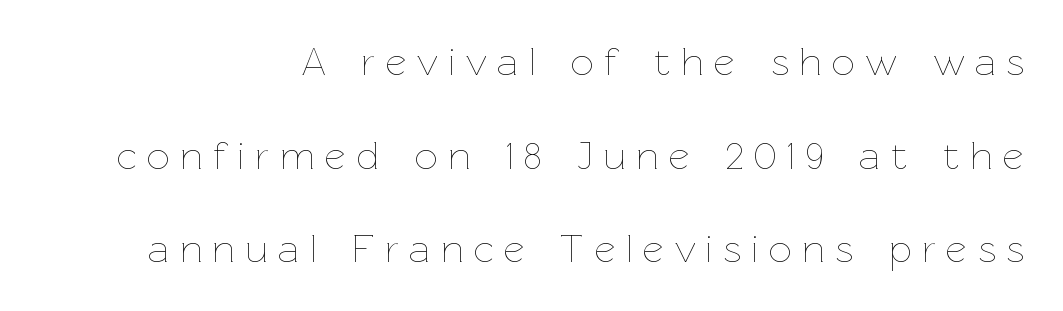
{"italic": "no", "bold": "no", "weight": "thin", "width": "normal", "stroke_contrast": "low", "x_height": "medium", "monospaced": "no", "underline": "no", "align": "right", "line_spacing": "loose", "line_spacing_ratio": 2.34, "letter_spacing": "wide", "letter_spacing_em": 0.27, "glyph_px": 40}
